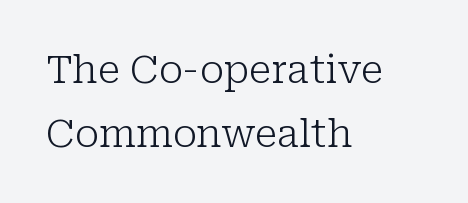
{"serif": "yes", "italic": "no", "bold": "no", "weight": "light", "width": "normal", "stroke_contrast": "low", "x_height": "medium", "monospaced": "no", "underline": "no", "align": "left", "line_spacing": "normal", "line_spacing_ratio": 1.63, "letter_spacing": "normal", "letter_spacing_em": 0.0, "glyph_px": 39}
